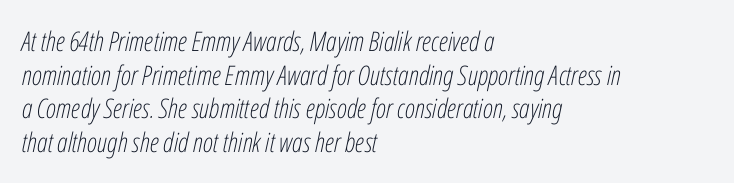
The typography opts for an oblique posture over an upright one. Stems and bowls with no extra thickness — not bold. The area under the type is left untouched. Line beginnings align vertically; line endings do not. You could call the tracking neutral — neither tight nor loose. Regular leading.
